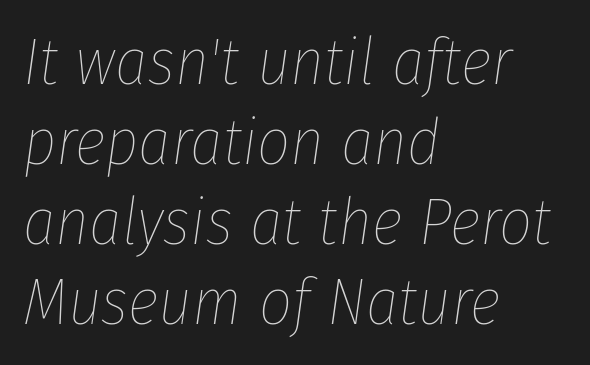
The image shows 65 px thin, condensed type, italic (leaning right); set left-aligned, line spacing 1.23x, normal letter spacing, not underlined; low stroke contrast and a medium x-height.
